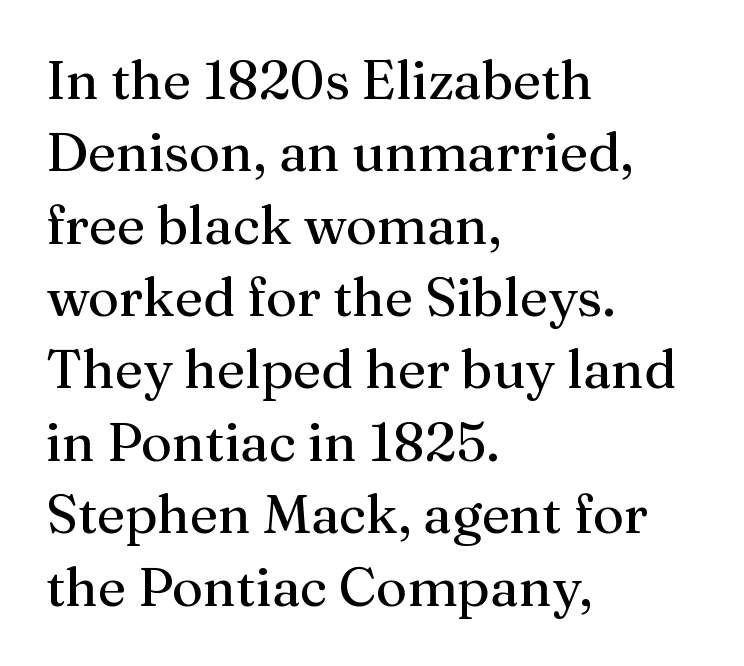
{"serif": "yes", "italic": "no", "bold": "no", "weight": "regular", "width": "normal", "stroke_contrast": "medium", "x_height": "medium", "monospaced": "no", "underline": "no", "align": "left", "line_spacing": "normal", "line_spacing_ratio": 1.34, "letter_spacing": "normal", "letter_spacing_em": 0.0, "glyph_px": 54}
